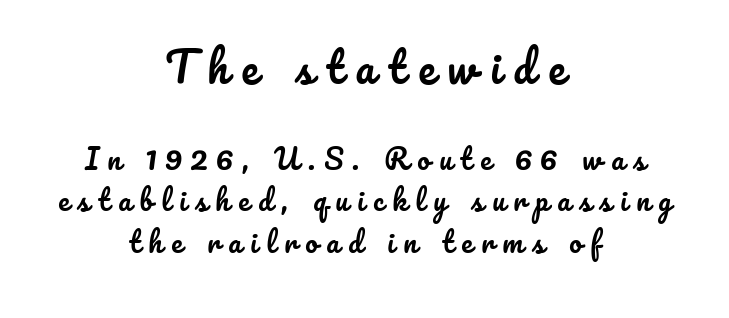
Loose tracking; the words dissolve into strings of separated letters. The face used here is proportionally spaced, like ordinary book or web type. Reading down the block, each line starts at a different indent, mirrored at its end. The rendering uses a moderate line-height, typical for paragraphs. A student would notice the top passage is typeset larger than what follows.
